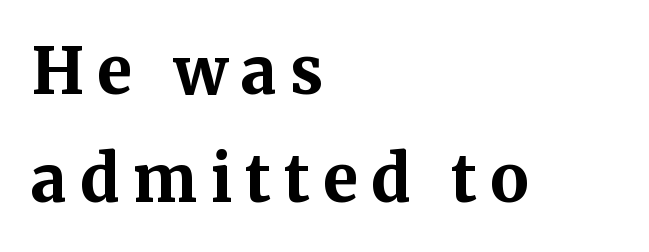
Stroke thickness is high; the sample reads as a true bold. The strip under each line holds only bare page. These lines sit exactly where default settings would place them. In terms of posture, this sample is upright. The face used here is rendered with a markedly widened letterfit. Are there feet on the stems? There are — it's a serif.
